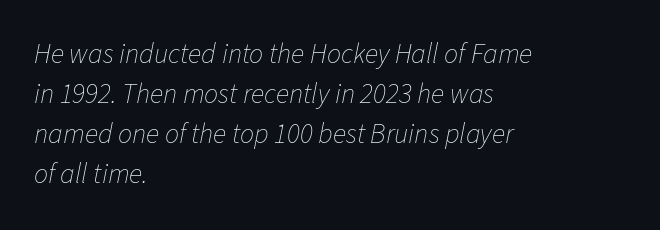
The image shows 28 px thin type, italic (leaning right); set left-aligned, normal line spacing (1.43x), normal letter spacing, not underlined; low stroke contrast and a medium x-height.
